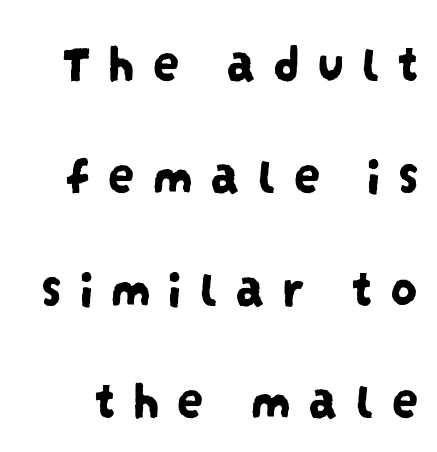
Q: Is the typeface a serif or a sans-serif typeface? A: Sans-serif.
Q: Is the text underlined? A: No.
Q: Is the spacing between letters normal or unusually wide? A: Unusually wide.
Q: Is the spacing between lines tight, normal or loose? A: Loose.
Q: Width (condensed, normal, or wide)? A: Condensed.
Q: Stroke contrast? A: Low.
Q: x-height? A: Large.
Q: Monospaced? A: No.
